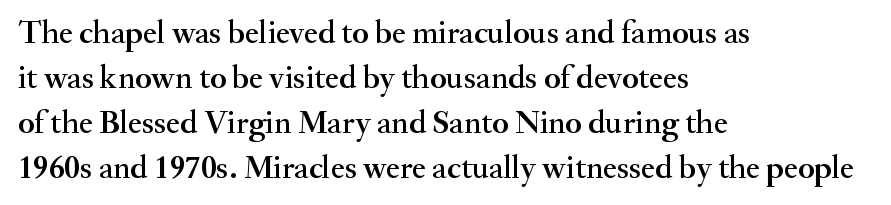
The type is set solid horizontally, with unmodified tracking. I'd call this a serif setting — the letters wear small feet. It's the straight-up-and-down kind of type. Underlining? Definitely not there. Each line starts at the same left margin while the right side varies. A typesetter would call this leading conventional body-copy spacing.
